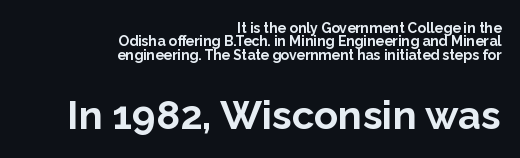
Q: Is the text bold? A: Yes.
Q: Is the text italic (slanted)? A: No, it is upright.
Q: Is the typeface a serif or a sans-serif typeface? A: Sans-serif.
Q: Is the text underlined? A: No.
Q: How is the paragraph aligned? A: Right-aligned.
Q: Is the spacing between letters normal or unusually wide? A: Normal.
Q: Is the spacing between lines tight, normal or loose? A: Tight.
Q: Which block of text is set in a larger size, the first (top) or the second (bottom)? A: The second (bottom) one.
Q: Width (condensed, normal, or wide)? A: Normal.
Q: Stroke contrast? A: Low.
Q: x-height? A: Medium.
Q: Monospaced? A: No.
